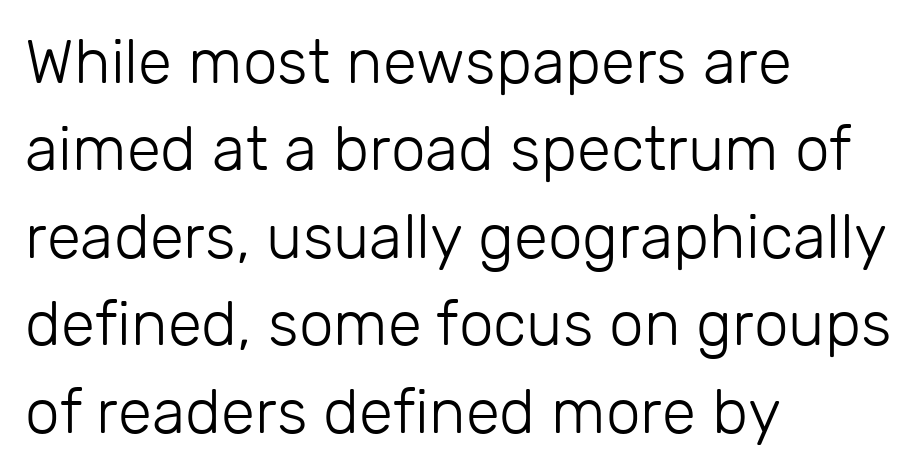
Q: Is the text bold? A: No.
Q: Is the text italic (slanted)? A: No, it is upright.
Q: Is the typeface a serif or a sans-serif typeface? A: Sans-serif.
Q: Is the text underlined? A: No.
Q: How is the paragraph aligned? A: Left-aligned.
Q: Is the spacing between letters normal or unusually wide? A: Normal.
Q: Is the spacing between lines tight, normal or loose? A: Normal.
Q: Width (condensed, normal, or wide)? A: Normal.
Q: Stroke contrast? A: Low.
Q: x-height? A: Medium.
Q: Monospaced? A: No.
